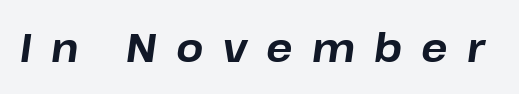
{"italic": "yes", "lean": "right", "slant_degrees": 8, "bold": "yes", "weight": "bold", "width": "normal", "stroke_contrast": "low", "x_height": "medium", "monospaced": "no", "underline": "no", "letter_spacing": "wide", "letter_spacing_em": 0.49, "glyph_px": 39}
